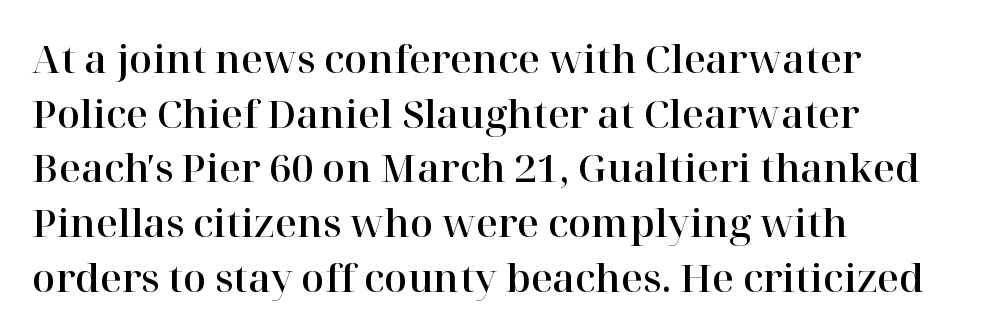
The image shows 38 px serif type, upright; set left-aligned, normal line spacing (1.44x), normal letter spacing, not underlined; high stroke contrast and a medium x-height.
